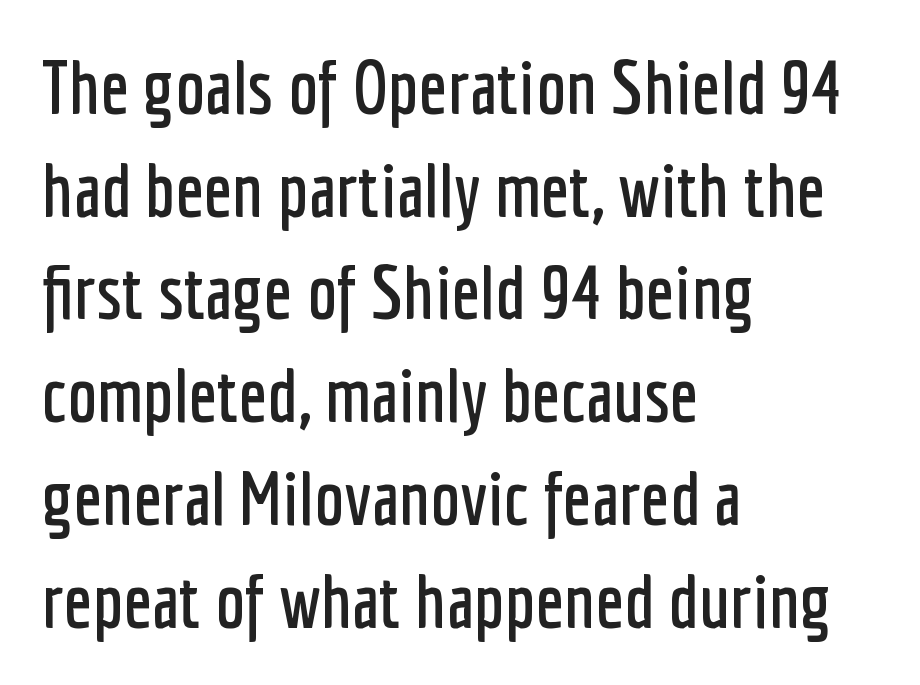
The image shows 75 px condensed sans-serif type, upright; set left-aligned, normal line spacing (1.37x), normal letter spacing, not underlined; low stroke contrast and a medium x-height.
